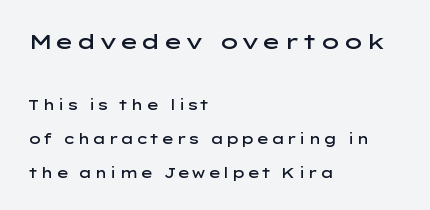
Q: Is the text bold? A: Semi-bold.
Q: Is the text italic (slanted)? A: No, it is upright.
Q: Is the text underlined? A: No.
Q: How is the paragraph aligned? A: Left-aligned.
Q: Is the spacing between lines tight, normal or loose? A: Loose.
Q: Which block of text is set in a larger size, the first (top) or the second (bottom)? A: The first (top) one.
